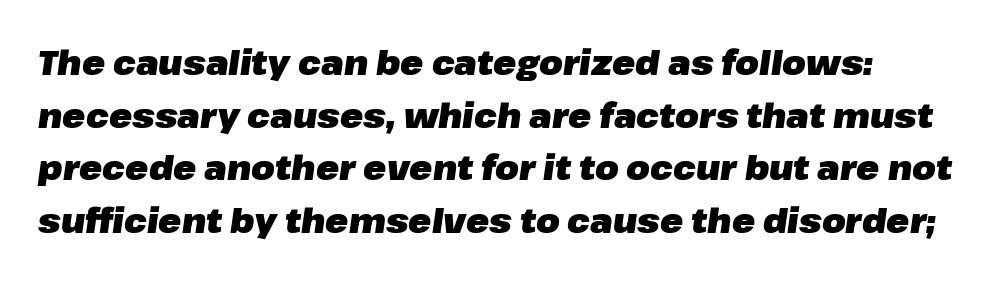
The image shows 34 px heavy type, italic (leaning right); set normal line spacing (1.55x), normal letter spacing, not underlined; low stroke contrast and a medium x-height.
